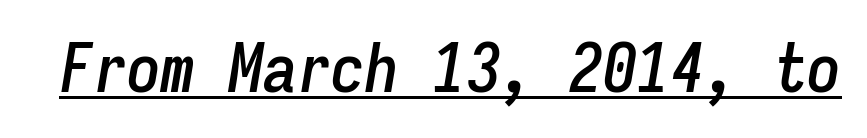
The image shows 68 px condensed type, italic (leaning right), monospaced; set normal letter spacing, underlined; low stroke contrast and a medium x-height.
